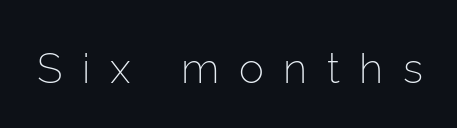
Q: Is the text bold? A: No.
Q: Is the text italic (slanted)? A: No, it is upright.
Q: Is the typeface a serif or a sans-serif typeface? A: Sans-serif.
Q: Is the text underlined? A: No.
Q: Is the spacing between letters normal or unusually wide? A: Unusually wide.
Q: Width (condensed, normal, or wide)? A: Normal.
Q: Stroke contrast? A: Low.
Q: x-height? A: Medium.
Q: Monospaced? A: No.
